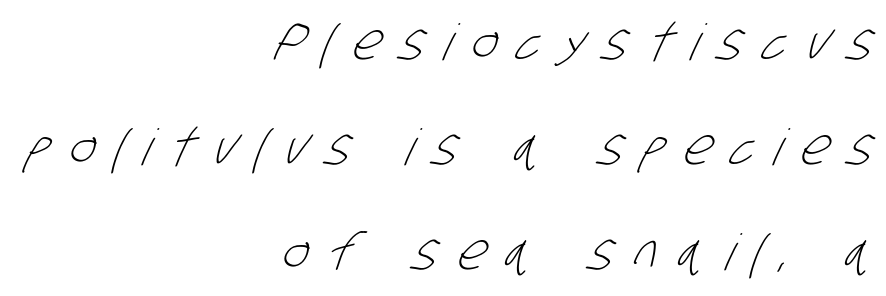
This sample has the flowing, uneven cadence of proportional lettering. Inter-character spacing is expanded well beyond the font's built-in metrics. Nothing sits at the stroke ends, so this counts as sans-serif. The space between consecutive lines is lavish.
